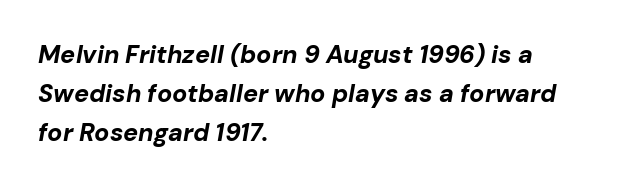
Glyph-to-glyph distance matches everyday printed text. Rule under the text: the space is simply empty. The paragraph shown leans on its left margin. The typography opts for an oblique posture over an upright one. Each glyph is drawn with heavy, bold strokes. The lines sit at an ordinary, default distance from one another.
